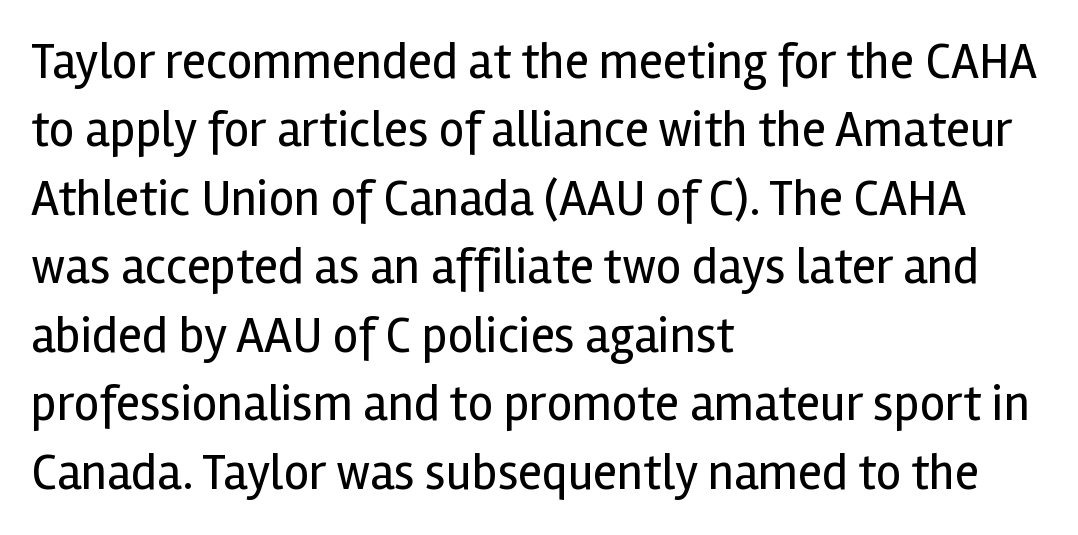
The image shows 50 px regular-weight sans-serif type, upright; set left-aligned, normal line spacing (1.37x), normal letter spacing, not underlined; a medium x-height.
